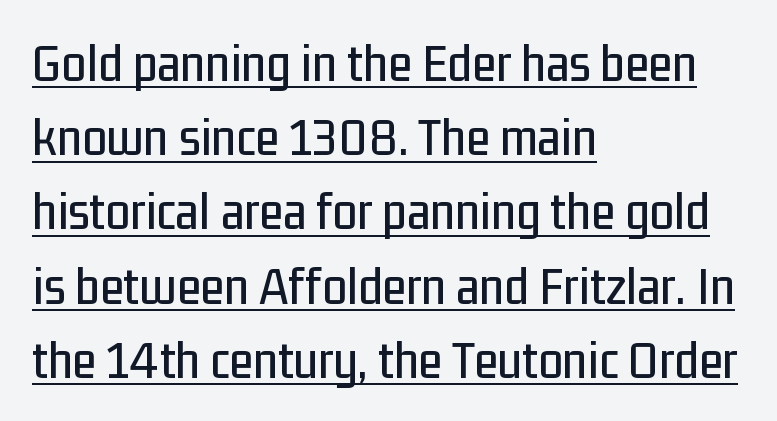
The image shows 55 px condensed sans-serif type, upright; set left-aligned, normal line spacing (1.35x), normal letter spacing, underlined; low stroke contrast and a medium x-height.
